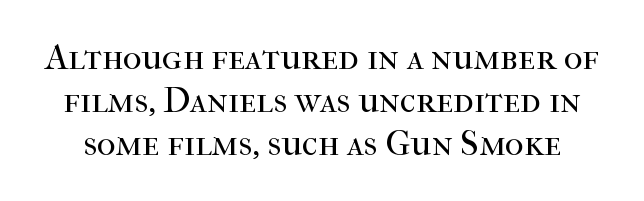
Q: Is the text bold? A: No.
Q: Is the text italic (slanted)? A: No, it is upright.
Q: Is the typeface a serif or a sans-serif typeface? A: Serif.
Q: Is the text underlined? A: No.
Q: Is the spacing between letters normal or unusually wide? A: Normal.
Q: Width (condensed, normal, or wide)? A: Normal.
Q: Stroke contrast? A: High.
Q: x-height? A: Medium.
Q: Monospaced? A: No.
